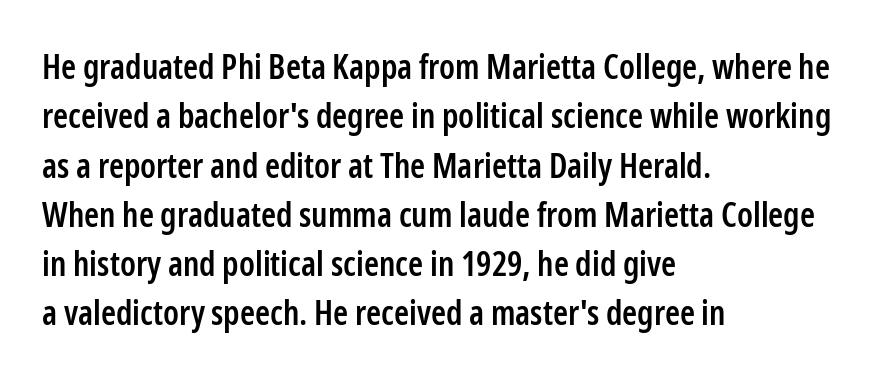
Summary of vertical rhythm: regular, with standard interline spacing. Caption: semibold face, moderately heavy strokes. Only glyphs here, with clear space below each row. Short note: letters normally spaced. The rag falls on the right side of this text block.
